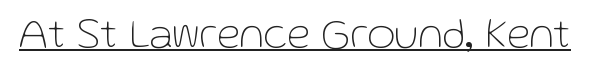
Q: Is the text bold? A: No.
Q: Is the text italic (slanted)? A: No, it is upright.
Q: Is the typeface a serif or a sans-serif typeface? A: Sans-serif.
Q: Is the text underlined? A: Yes.
Q: Is the spacing between letters normal or unusually wide? A: Normal.
Q: Width (condensed, normal, or wide)? A: Normal.
Q: Stroke contrast? A: Low.
Q: x-height? A: Medium.
Q: Monospaced? A: No.
